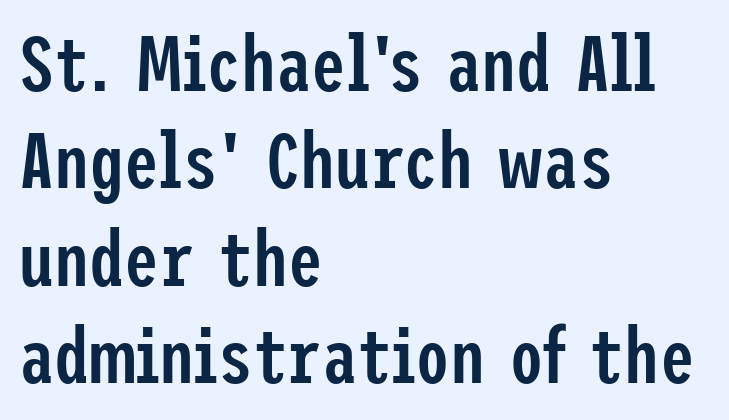
Q: Is the text bold? A: Semi-bold.
Q: Is the text italic (slanted)? A: No, it is upright.
Q: Is the typeface a serif or a sans-serif typeface? A: Sans-serif.
Q: Is the text underlined? A: No.
Q: How is the paragraph aligned? A: Left-aligned.
Q: Is the spacing between letters normal or unusually wide? A: Normal.
Q: Is the spacing between lines tight, normal or loose? A: Normal.
Q: Width (condensed, normal, or wide)? A: Condensed.
Q: Stroke contrast? A: Low.
Q: x-height? A: Medium.
